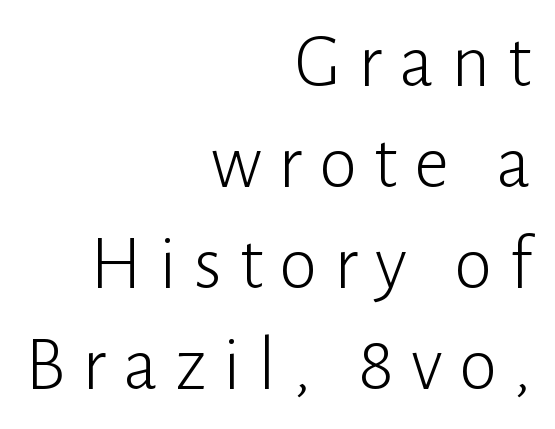
{"serif": "no", "italic": "no", "bold": "no", "weight": "light", "width": "normal", "stroke_contrast": "low", "x_height": "medium", "monospaced": "no", "underline": "no", "align": "right", "line_spacing": "normal", "line_spacing_ratio": 1.31, "letter_spacing": "wide", "letter_spacing_em": 0.22, "glyph_px": 77}
